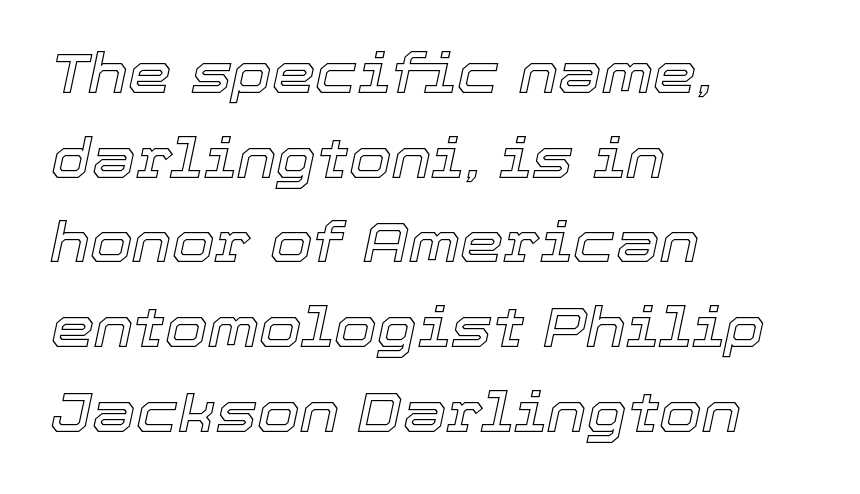
The image shows 55 px text type, italic (leaning right); set left-aligned, normal line spacing (1.54x), normal letter spacing, not underlined; a medium x-height.
